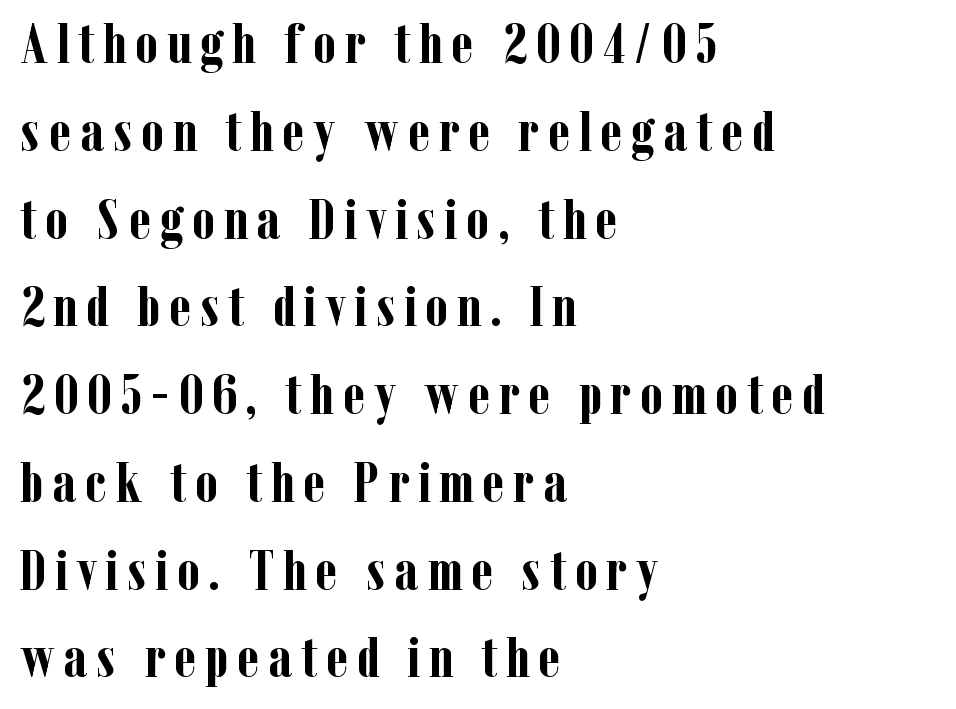
Varying glyph widths throughout — classic text-font behaviour. The strip under each line holds only bare page. The rendering anchors every line to the left-hand side. A typesetter would call this leading conventional body-copy spacing. The rendering shows small feet on the letterforms — a serif design.
